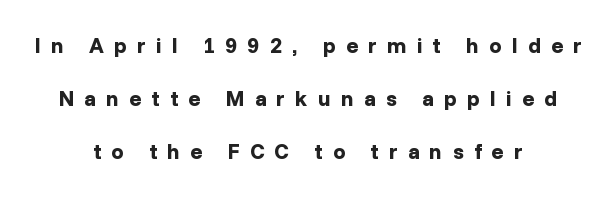
The image shows 22 px bold type, upright; set centered, loose line spacing (2.41x), unusually wide letter spacing (+0.46 em), not underlined.
